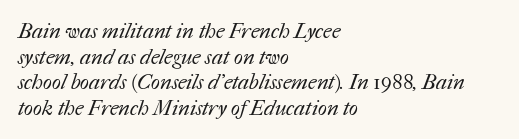
The image shows 21 px text type; set left-aligned, line spacing 1.22x, normal letter spacing, not underlined.
